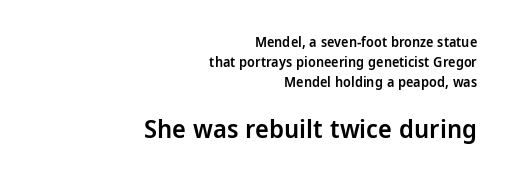
Horizontal bands of white between lines are of average thickness. Which chunk is bigger? The second one — the bottom block dwarfs the top. The letters are semibold — heavier than regular but short of a full bold. Type without underlining. Short note: letters normally spaced. Where is the straight margin? On the right.
